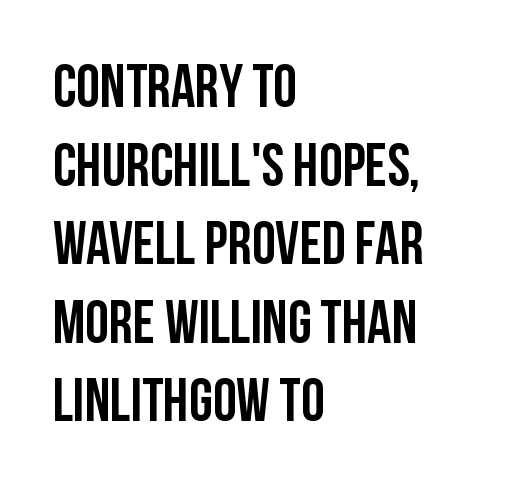
The image shows 60 px condensed sans-serif type, upright; set left-aligned, normal line spacing (1.31x), normal letter spacing, not underlined; low stroke contrast and a large x-height.
